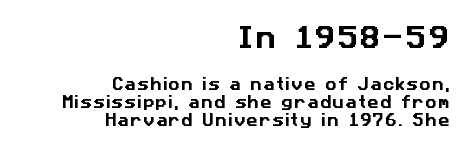
Any mark beneath the type? The region is blank. Each new line begins a customary step beneath the previous one. The text block is weighted toward the right margin, trailing off unevenly leftward. Between these two stacked blocks, the higher one wins on size.
